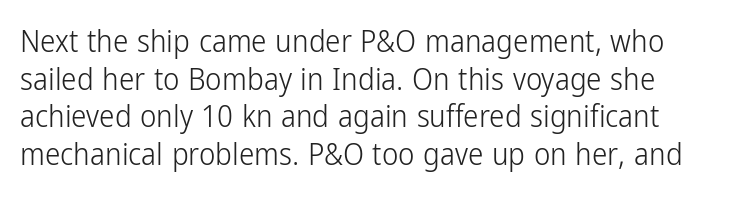
{"serif": "no", "italic": "no", "bold": "no", "weight": "light", "width": "condensed", "stroke_contrast": "low", "x_height": "medium", "monospaced": "no", "underline": "no", "line_spacing_ratio": 1.21, "letter_spacing": "normal", "letter_spacing_em": 0.0, "glyph_px": 31}
